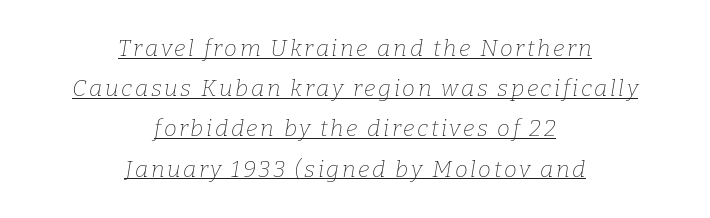
Q: Is the text bold? A: No.
Q: Is the text italic (slanted)? A: Yes, it leans right by about 9 degrees.
Q: Is the text underlined? A: Yes.
Q: How is the paragraph aligned? A: Centered.
